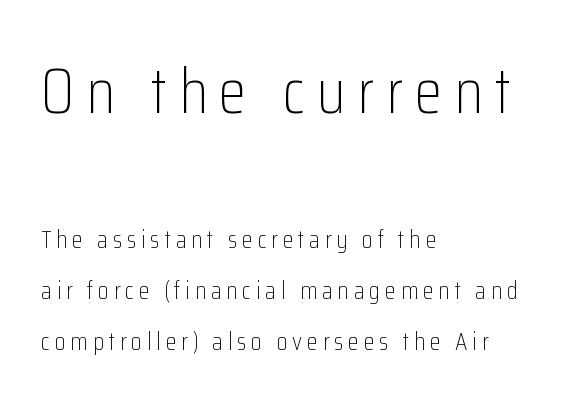
{"serif": "no", "italic": "no", "bold": "no", "weight": "light", "width": "condensed", "stroke_contrast": "low", "x_height": "medium", "monospaced": "no", "underline": "no", "align": "left", "line_spacing": "loose", "line_spacing_ratio": 2.03, "larger_block": "first", "size_ratio": 2.52, "glyph_px": 63}
